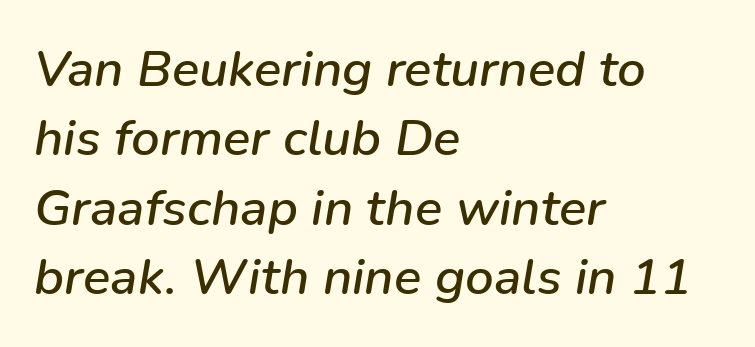
Leftover space on each line is placed entirely after the last word. Underline: absent. This sample keeps an unexceptional amount of space between lines. The face used here is proportionally spaced, like ordinary book or web type. Nobody touched the tracking dial on this one. Every character sits at an angle, as italics do.
